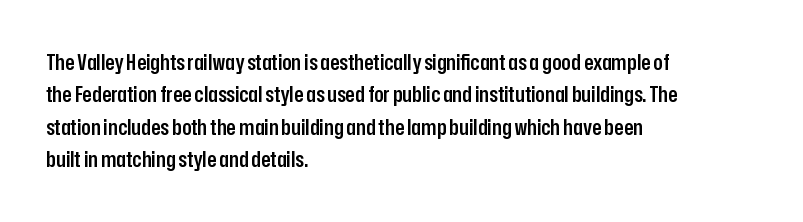
{"italic": "no", "bold": "semi", "underline": "no", "align": "left", "line_spacing": "normal", "line_spacing_ratio": 1.47, "letter_spacing": "normal", "letter_spacing_em": 0.0, "glyph_px": 22}
